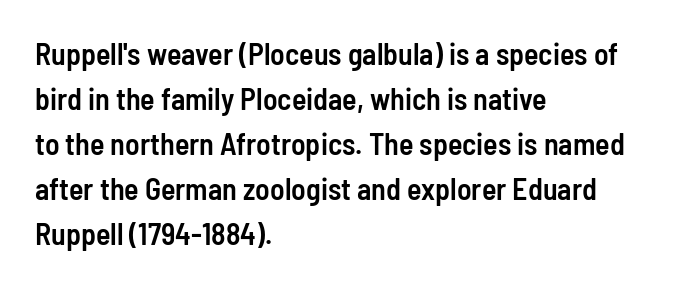
Q: Is the text bold? A: Semi-bold.
Q: Is the text italic (slanted)? A: No, it is upright.
Q: Is the typeface a serif or a sans-serif typeface? A: Sans-serif.
Q: Is the text underlined? A: No.
Q: How is the paragraph aligned? A: Left-aligned.
Q: Is the spacing between letters normal or unusually wide? A: Normal.
Q: Is the spacing between lines tight, normal or loose? A: Normal.
Q: Width (condensed, normal, or wide)? A: Condensed.
Q: Stroke contrast? A: Low.
Q: x-height? A: Medium.
Q: Monospaced? A: No.
